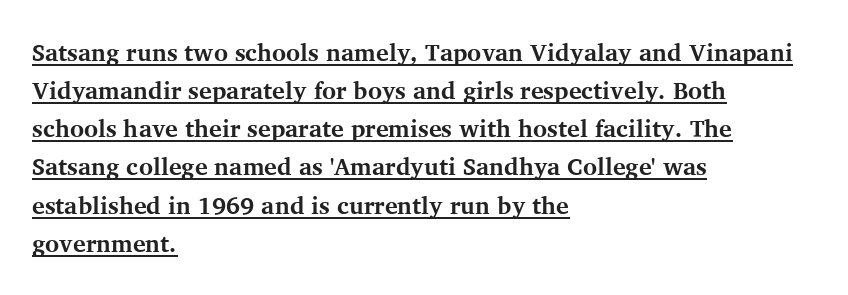
{"italic": "no", "bold": "yes", "underline": "yes", "align": "left", "line_spacing": "normal", "line_spacing_ratio": 1.59, "letter_spacing": "normal", "letter_spacing_em": 0.0, "glyph_px": 24}
